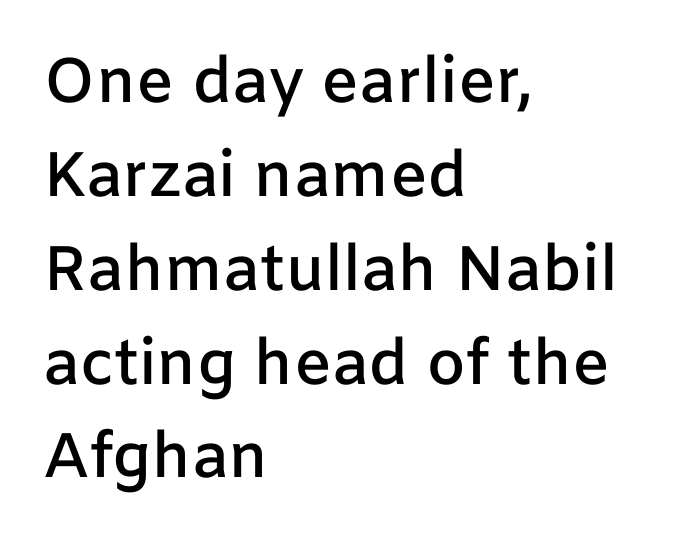
The font family rendered here belongs to the sans-serif group. What weight is shown? A semibold, between regular and bold. Reading down the column, the eye jumps a familiar distance to each next line. These lines are set flush left with a ragged right edge. Descenders hang freely into open space.
